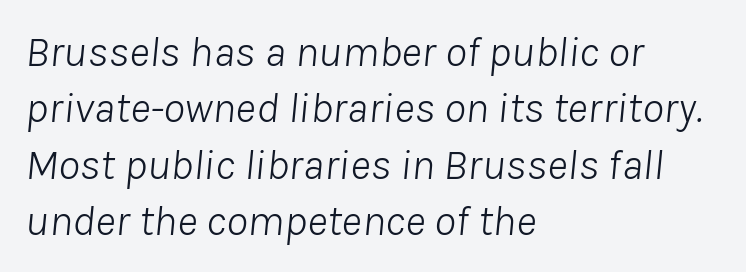
Underline: absent. Compared with a centered layout, this one pins lines to the left instead. Observe the ordinary spacing: letters are neighbours, not strangers. Is the type heavy? It reads as light-to-regular instead. Baseline-to-baseline distance is the conventional proportion of letter height.
